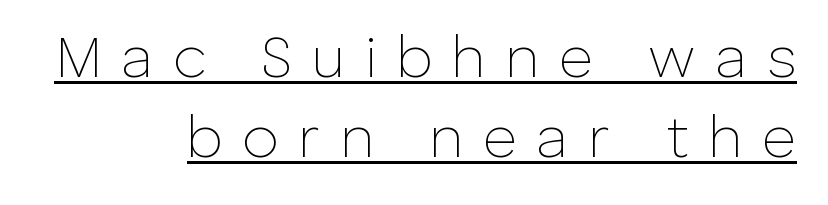
The image shows 59 px thin sans-serif type, upright; set right-aligned, normal line spacing (1.36x), unusually wide letter spacing (+0.33 em), underlined; low stroke contrast and a medium x-height.
